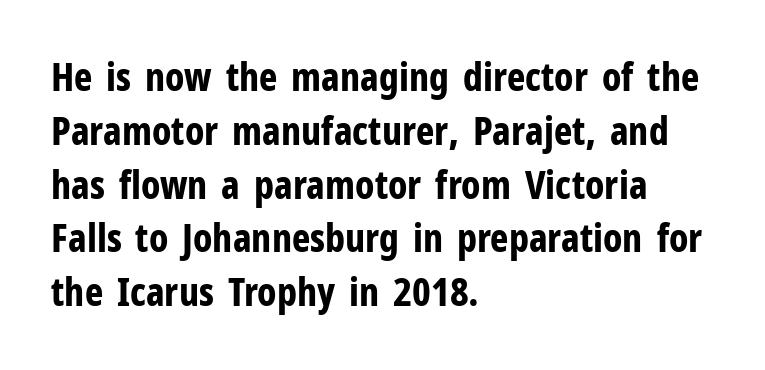
Descenders are the only things crossing below the line. The lettering stays uniformly vertical, giving the passage a roman look. The passage shown is typed in a proportional face where columns would drift. The lines are quadded left.
